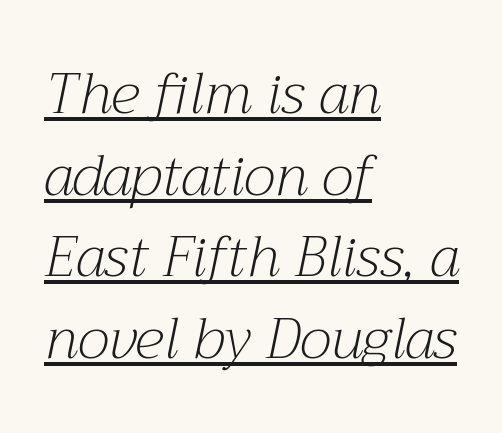
{"serif": "yes", "italic": "yes", "lean": "right", "slant_degrees": 12, "bold": "no", "weight": "light", "width": "normal", "stroke_contrast": "medium", "x_height": "medium", "monospaced": "no", "underline": "yes", "align": "left", "line_spacing": "normal", "line_spacing_ratio": 1.43, "letter_spacing": "normal", "letter_spacing_em": 0.0, "glyph_px": 57}
